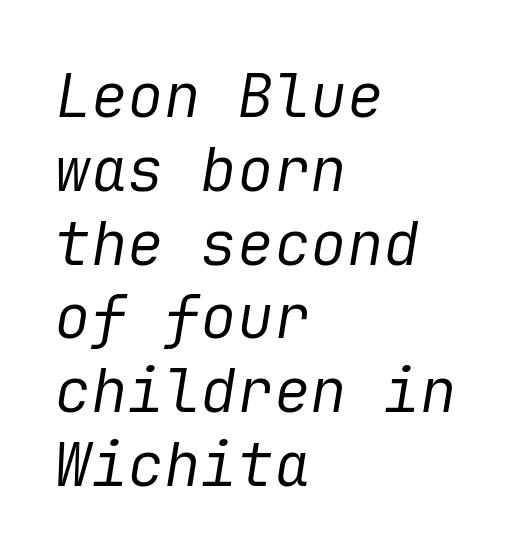
The image shows 61 px regular-weight type, italic (leaning right); set left-aligned, line spacing 1.21x, normal letter spacing, not underlined; low stroke contrast and a medium x-height.
